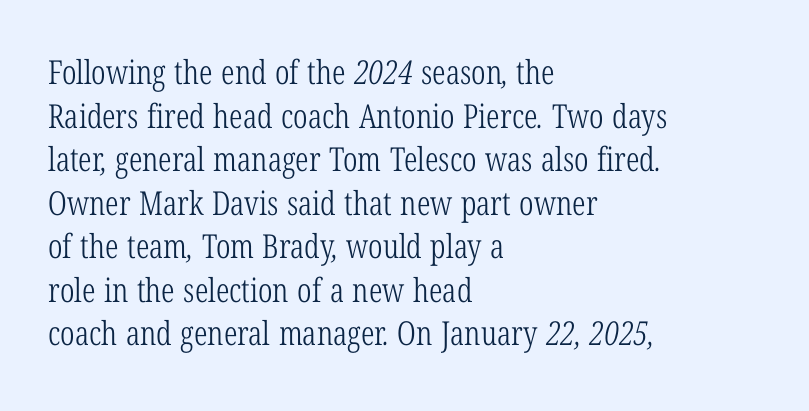
Q: Is the text bold? A: No.
Q: Is the typeface a serif or a sans-serif typeface? A: Serif.
Q: Is the text underlined? A: No.
Q: How is the paragraph aligned? A: Left-aligned.
Q: Is the spacing between letters normal or unusually wide? A: Normal.
Q: Is the spacing between lines tight, normal or loose? A: Normal.
Q: Width (condensed, normal, or wide)? A: Condensed.
Q: Stroke contrast? A: Low.
Q: x-height? A: Medium.
Q: Monospaced? A: No.
